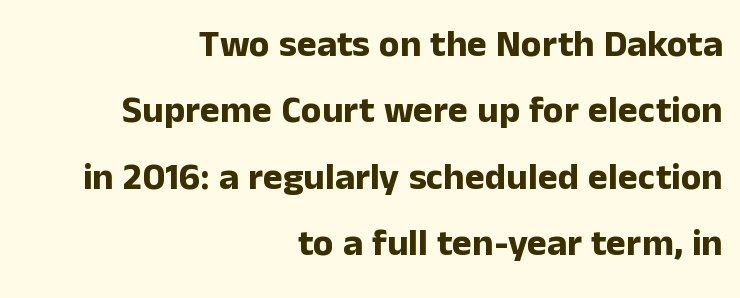
Style check: upright. Strokes here are thick enough to call this a true bold. Where is the straight margin? On the right. Serif or sans? Sans — the stroke terminals are bare. A clean baseline with only descenders dipping below it. Proportional: the letters do not fall into vertical columns.
